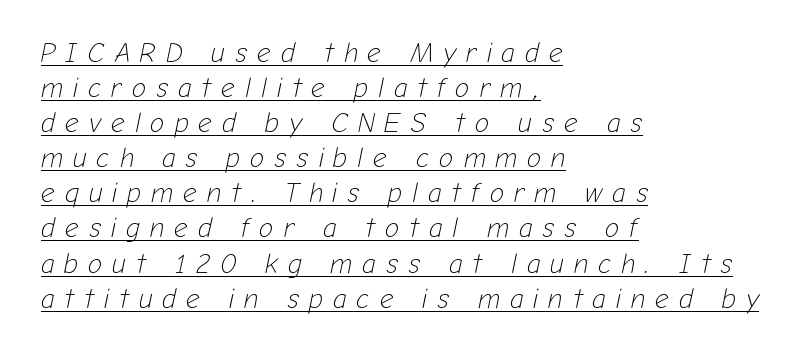
The image shows 27 px text type, italic (leaning right); set left-aligned, normal line spacing (1.3x), unusually wide letter spacing (+0.37 em), underlined.
